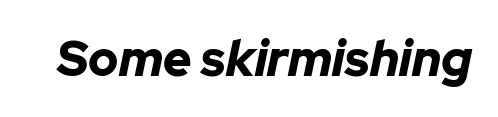
{"italic": "yes", "lean": "right", "slant_degrees": 12, "bold": "yes", "weight": "bold", "width": "normal", "stroke_contrast": "low", "x_height": "medium", "monospaced": "no", "underline": "no", "letter_spacing": "normal", "letter_spacing_em": 0.0, "glyph_px": 49}
